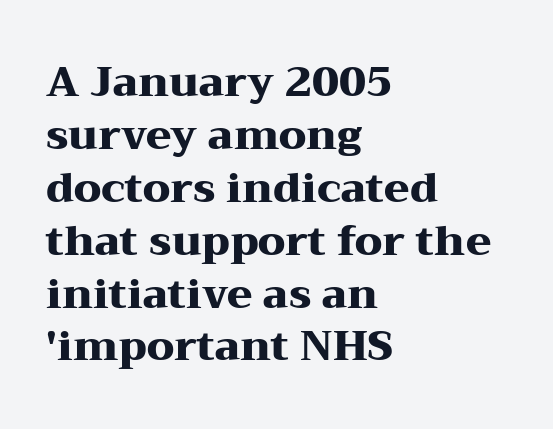
The rendering shows small feet on the letterforms — a serif design. The letters advance in unequal steps, a hallmark of proportional type. Rows of type keep a routine distance in the vertical direction. The specimen reads as upright at a glance.
